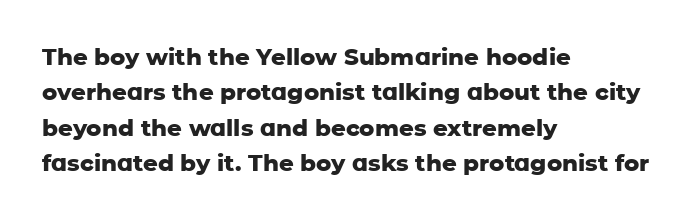
The strip under each line holds only bare page. The designer left line spacing at the default. Typeset ragged right — the left edge is the straight one. Heavy-handed strokes throughout: this text is bold.
